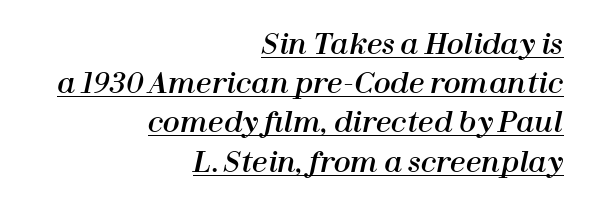
Q: Is the text italic (slanted)? A: Yes, it leans right by about 12 degrees.
Q: Is the text underlined? A: Yes.
Q: How is the paragraph aligned? A: Right-aligned.
Q: Is the spacing between letters normal or unusually wide? A: Normal.
Q: Is the spacing between lines tight, normal or loose? A: Normal.
Q: Width (condensed, normal, or wide)? A: Normal.
Q: Stroke contrast? A: High.
Q: x-height? A: Medium.
Q: Monospaced? A: No.
